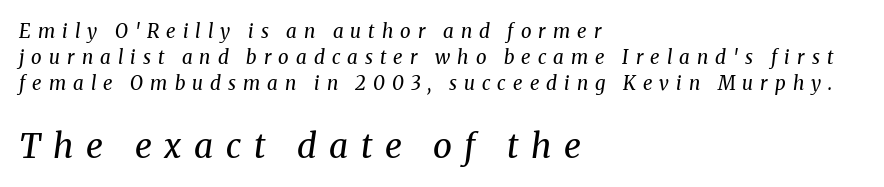
Q: Is the text bold? A: No.
Q: Is the text italic (slanted)? A: Yes, it leans right by about 8 degrees.
Q: Is the typeface a serif or a sans-serif typeface? A: Serif.
Q: Is the text underlined? A: No.
Q: How is the paragraph aligned? A: Left-aligned.
Q: Is the spacing between letters normal or unusually wide? A: Unusually wide.
Q: Is the spacing between lines tight, normal or loose? A: Normal.
Q: Which block of text is set in a larger size, the first (top) or the second (bottom)? A: The second (bottom) one.
Q: Width (condensed, normal, or wide)? A: Normal.
Q: Stroke contrast? A: Medium.
Q: x-height? A: Medium.
Q: Monospaced? A: No.
